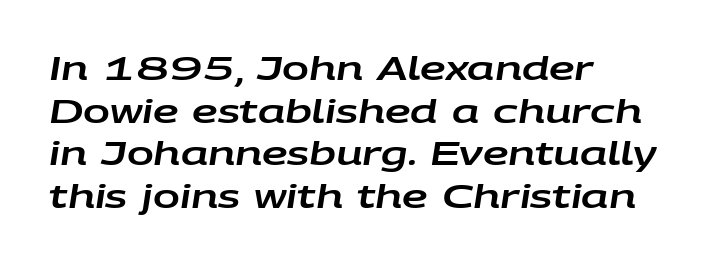
Q: Is the text italic (slanted)? A: Yes, it leans right by about 9 degrees.
Q: Is the text underlined? A: No.
Q: How is the paragraph aligned? A: Left-aligned.
Q: Is the spacing between letters normal or unusually wide? A: Normal.
Q: Is the spacing between lines tight, normal or loose? A: Normal.
Q: Width (condensed, normal, or wide)? A: Wide.
Q: Stroke contrast? A: Low.
Q: x-height? A: Large.
Q: Monospaced? A: No.
